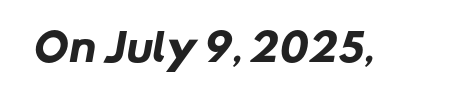
{"serif": "no", "bold": "yes", "weight": "heavy", "width": "normal", "stroke_contrast": "low", "x_height": "medium", "monospaced": "no", "underline": "no", "letter_spacing": "normal", "letter_spacing_em": 0.0, "glyph_px": 38}
